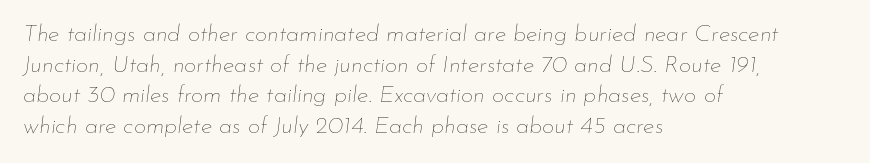
Q: Is the text bold? A: No.
Q: Is the text italic (slanted)? A: Yes, it leans right by about 7 degrees.
Q: Is the text underlined? A: No.
Q: How is the paragraph aligned? A: Left-aligned.
Q: Is the spacing between letters normal or unusually wide? A: Normal.
Q: Is the spacing between lines tight, normal or loose? A: Normal.
